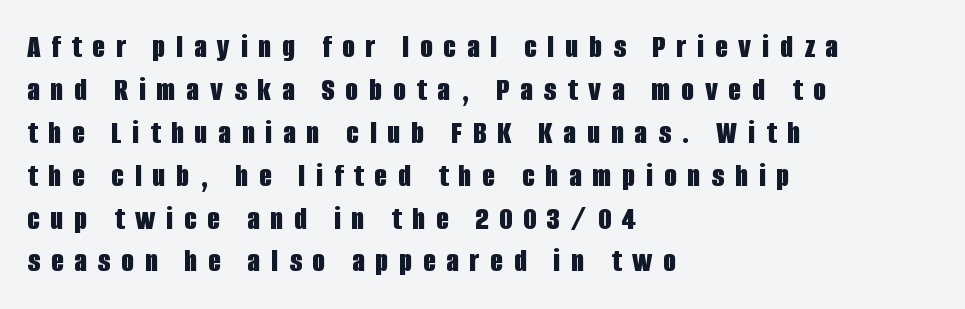
{"serif": "no", "italic": "no", "bold": "yes", "weight": "bold", "width": "condensed", "stroke_contrast": "low", "x_height": "large", "monospaced": "no", "underline": "no", "align": "left", "line_spacing": "normal", "line_spacing_ratio": 1.3, "letter_spacing": "wide", "letter_spacing_em": 0.33, "glyph_px": 33}
